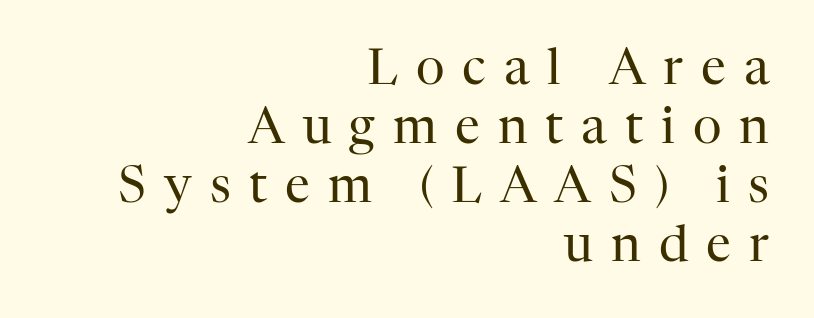
{"serif": "yes", "italic": "no", "bold": "no", "weight": "regular", "width": "normal", "stroke_contrast": "high", "x_height": "medium", "monospaced": "no", "underline": "no", "align": "right", "line_spacing_ratio": 1.18, "letter_spacing": "wide", "letter_spacing_em": 0.36, "glyph_px": 50}
